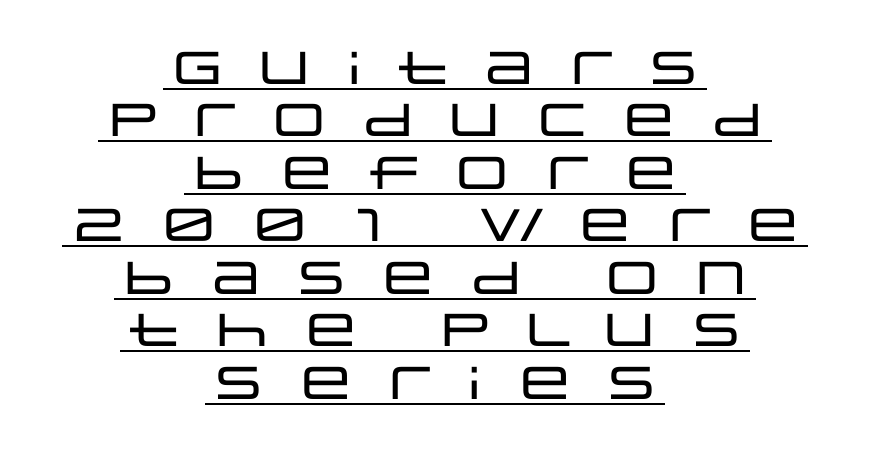
The image shows 46 px wide sans-serif type, upright; set centered, tight line spacing (1.14x), unusually wide letter spacing (+0.41 em), underlined; low stroke contrast and a large x-height.
